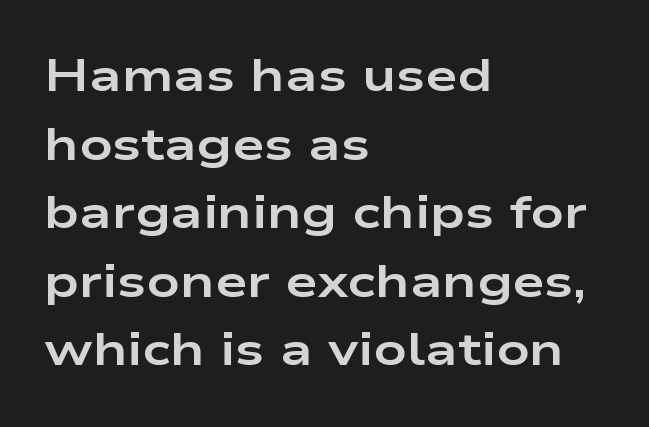
If you drew a line through each stem, it would be perfectly vertical. Reading down the block, your eye returns to a fixed left position each line. Stroke terminals: plain, sans-serif. Thick stems and heavy bowls — unmistakably bold. The space between consecutive lines is moderate. Type without underlining.
